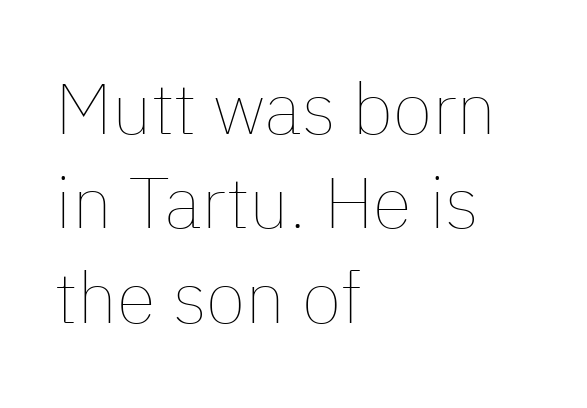
A light-to-regular cut is what we see here. Regular leading. The baseline area is clear. A roman cut, with each character standing at attention. The rendering anchors every line to the left-hand side.
